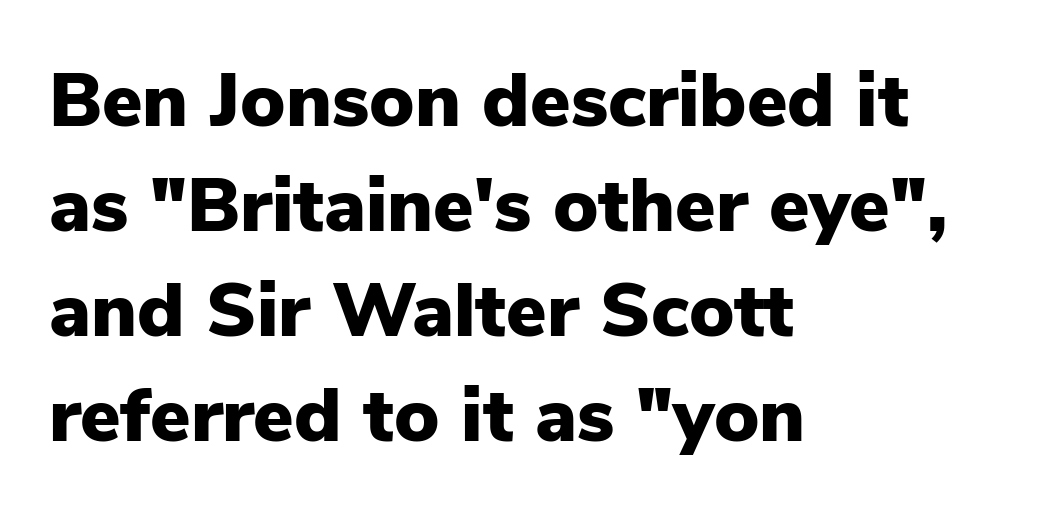
Students, note that the glyphs here touch the page at normal intervals. A normal amount of white space separates one row of letters from the next. The baseline area is clear. Note the varied advance widths — an 'i' is clearly narrower than an 'm'.
